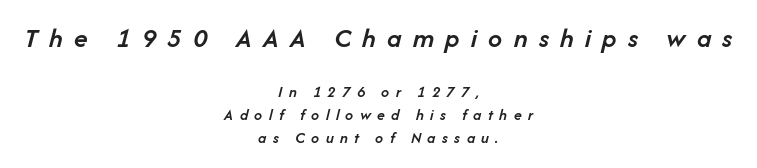
Leading matches the norm, producing a regular column. The rendering inserts visible extra space after every character. Decoration check: the copy has no underline. Character widths vary here, with narrow letters taking less room than wide ones.
